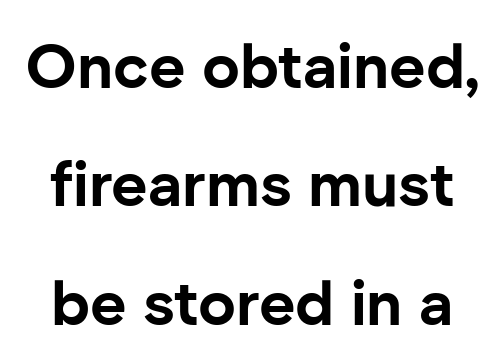
Q: Is the text bold? A: Yes.
Q: Is the text italic (slanted)? A: No, it is upright.
Q: Is the typeface a serif or a sans-serif typeface? A: Sans-serif.
Q: Is the text underlined? A: No.
Q: Is the spacing between letters normal or unusually wide? A: Normal.
Q: Width (condensed, normal, or wide)? A: Normal.
Q: Stroke contrast? A: Low.
Q: x-height? A: Medium.
Q: Monospaced? A: No.
